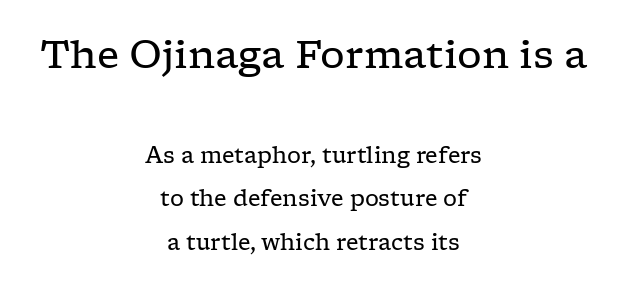
{"serif": "yes", "italic": "no", "bold": "no", "weight": "regular", "width": "wide", "stroke_contrast": "low", "x_height": "medium", "monospaced": "no", "underline": "no", "align": "center", "line_spacing": "loose", "line_spacing_ratio": 1.97, "letter_spacing": "normal", "letter_spacing_em": 0.0, "larger_block": "first", "size_ratio": 1.77, "glyph_px": 39}
